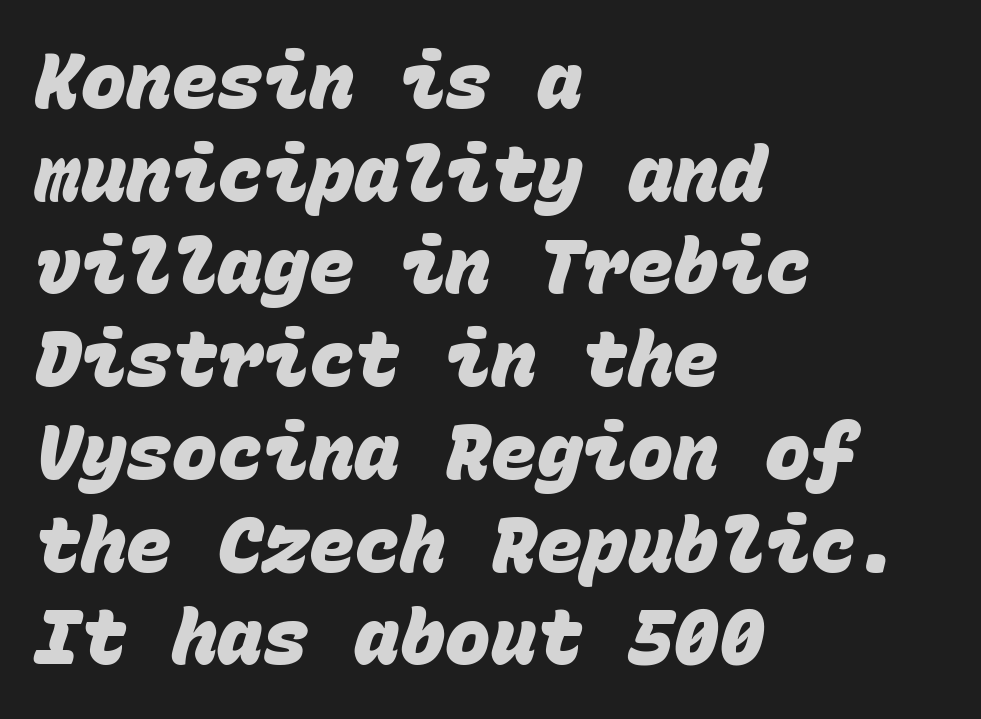
Q: Is the text bold? A: Yes.
Q: Is the typeface a serif or a sans-serif typeface? A: Sans-serif.
Q: Is the text underlined? A: No.
Q: How is the paragraph aligned? A: Left-aligned.
Q: Is the spacing between letters normal or unusually wide? A: Normal.
Q: Width (condensed, normal, or wide)? A: Normal.
Q: Stroke contrast? A: Low.
Q: x-height? A: Large.
Q: Monospaced? A: Yes.
